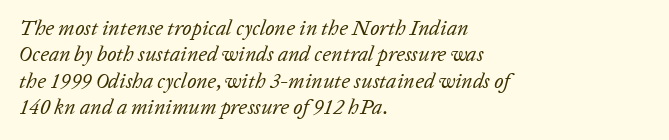
The strip under each line holds only bare page. Short note: letters normally spaced. The paragraph shown leans on its left margin. These lines sit exactly where default settings would place them.
